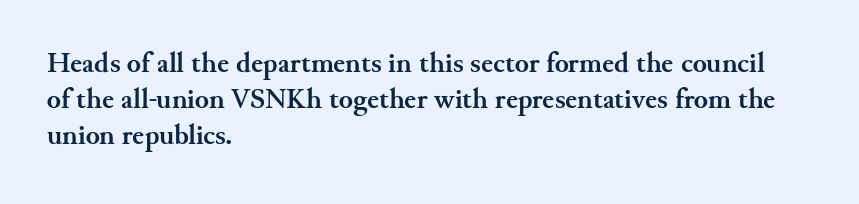
Q: Is the text bold? A: Yes.
Q: Is the text italic (slanted)? A: No, it is upright.
Q: Is the typeface a serif or a sans-serif typeface? A: Serif.
Q: Is the text underlined? A: No.
Q: How is the paragraph aligned? A: Left-aligned.
Q: Is the spacing between letters normal or unusually wide? A: Normal.
Q: Is the spacing between lines tight, normal or loose? A: Normal.
Q: Width (condensed, normal, or wide)? A: Normal.
Q: Stroke contrast? A: Medium.
Q: x-height? A: Small.
Q: Monospaced? A: No.
